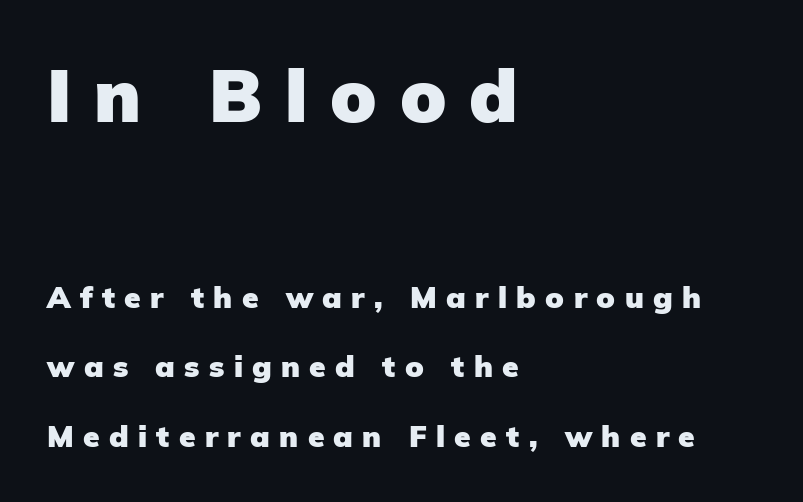
Is this a fixed-width face? No — the glyphs have proportional, varying widths. The leading is generous, giving the passage an open texture. Any mark beneath the type? The region is blank. The lines are quadded left.
